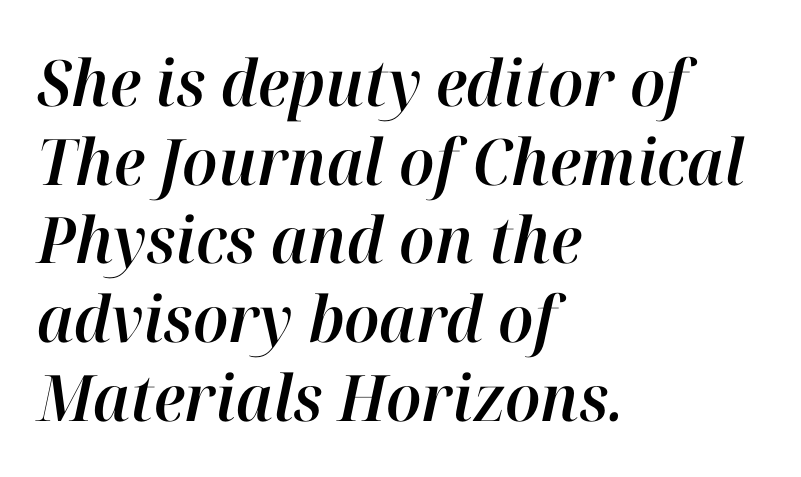
The letters advance in unequal steps, a hallmark of proportional type. The words here are not underlined. Is the type slanted? Yes — the strokes lean at a clear angle. Caption: multi-line text, flush left, ragged right. Tracking value appears to be zero — textbook default spacing.
